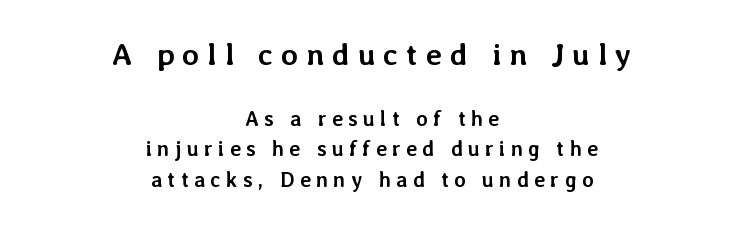
Q: Is the text bold? A: Yes.
Q: Is the text italic (slanted)? A: No, it is upright.
Q: Is the text underlined? A: No.
Q: How is the paragraph aligned? A: Centered.
Q: Is the spacing between letters normal or unusually wide? A: Unusually wide.
Q: Is the spacing between lines tight, normal or loose? A: Normal.
Q: Which block of text is set in a larger size, the first (top) or the second (bottom)? A: The first (top) one.
Q: Width (condensed, normal, or wide)? A: Normal.
Q: Stroke contrast? A: Low.
Q: x-height? A: Medium.
Q: Monospaced? A: No.
